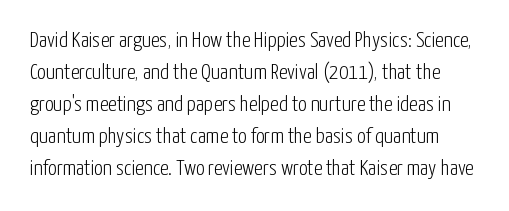
The image shows 22 px text type, upright; set normal line spacing (1.46x), normal letter spacing, not underlined.
